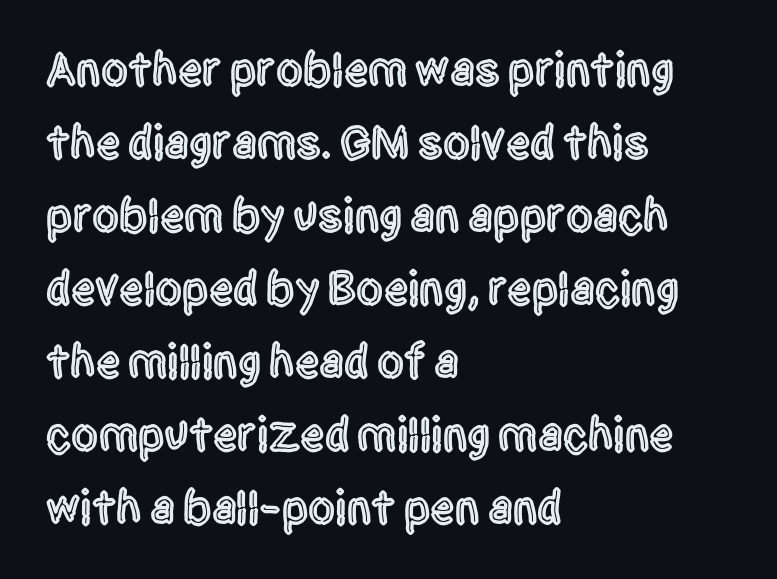
The image shows 48 px condensed sans-serif type, upright; set left-aligned, normal line spacing (1.52x), normal letter spacing, not underlined; a large x-height.
